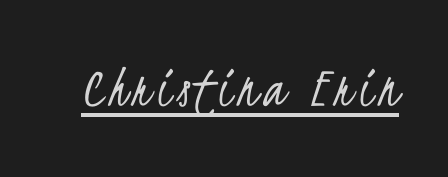
A continuous stroke trails under the words, as in a hyperlink. This sample has the flowing, uneven cadence of proportional lettering. Does the type have serifs? No, each stem ends abruptly. Each stroke keeps to a modest, everyday thickness or less.
